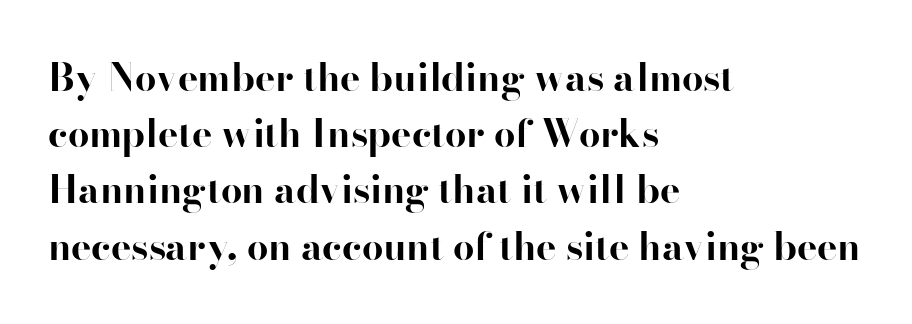
The image shows 38 px bold serif type, upright; set left-aligned, normal line spacing (1.48x), normal letter spacing, not underlined; high stroke contrast and a small x-height.
